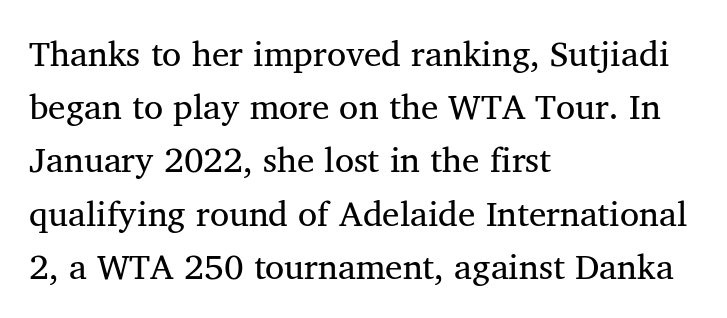
{"serif": "yes", "italic": "no", "bold": "no", "weight": "regular", "width": "normal", "stroke_contrast": "medium", "x_height": "medium", "monospaced": "no", "underline": "no", "align": "left", "line_spacing": "normal", "line_spacing_ratio": 1.52, "letter_spacing": "normal", "letter_spacing_em": 0.0, "glyph_px": 35}
